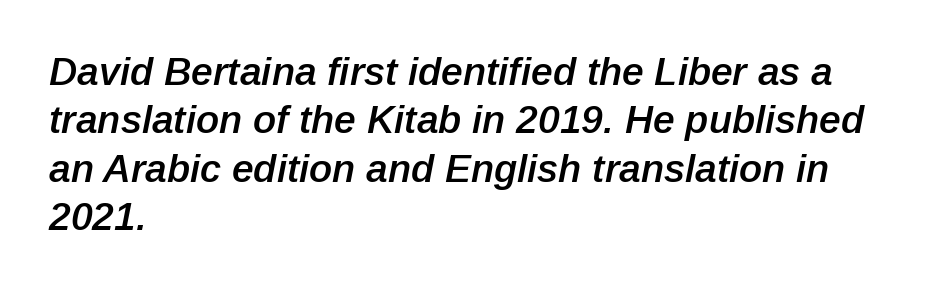
Q: Is the text bold? A: Semi-bold.
Q: Is the text italic (slanted)? A: Yes, it leans right by about 12 degrees.
Q: Is the text underlined? A: No.
Q: How is the paragraph aligned? A: Left-aligned.
Q: Is the spacing between letters normal or unusually wide? A: Normal.
Q: Width (condensed, normal, or wide)? A: Normal.
Q: Stroke contrast? A: Low.
Q: x-height? A: Medium.
Q: Monospaced? A: No.
